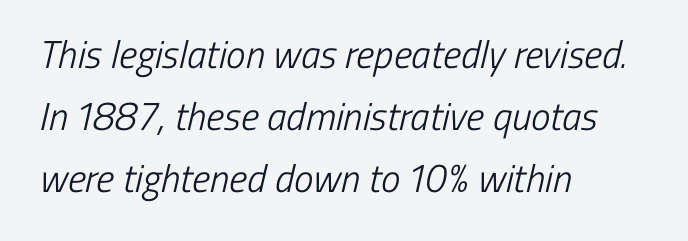
{"serif": "no", "bold": "no", "weight": "light", "width": "condensed", "stroke_contrast": "low", "x_height": "medium", "monospaced": "no", "underline": "no", "align": "left", "line_spacing": "normal", "line_spacing_ratio": 1.59, "letter_spacing": "normal", "letter_spacing_em": 0.0, "glyph_px": 39}
